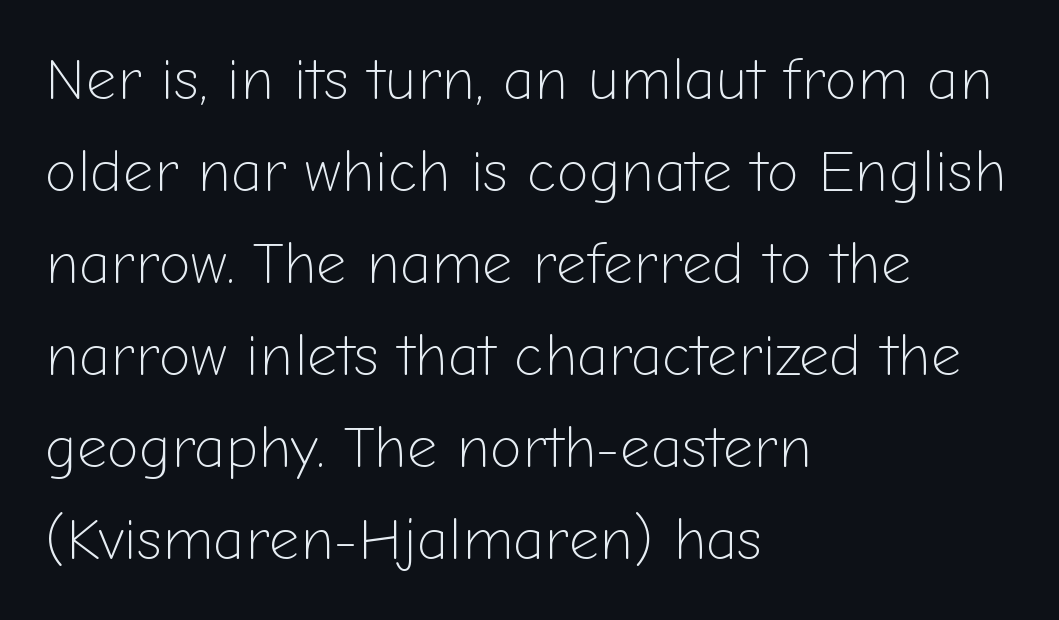
There is no visible air inserted between adjacent glyphs. The letters advance in unequal steps, a hallmark of proportional type. Is there much room between lines? A standard amount, neither cramped nor airy. Vertical strokes here are truly vertical. The zone under the glyphs is completely vacant.
